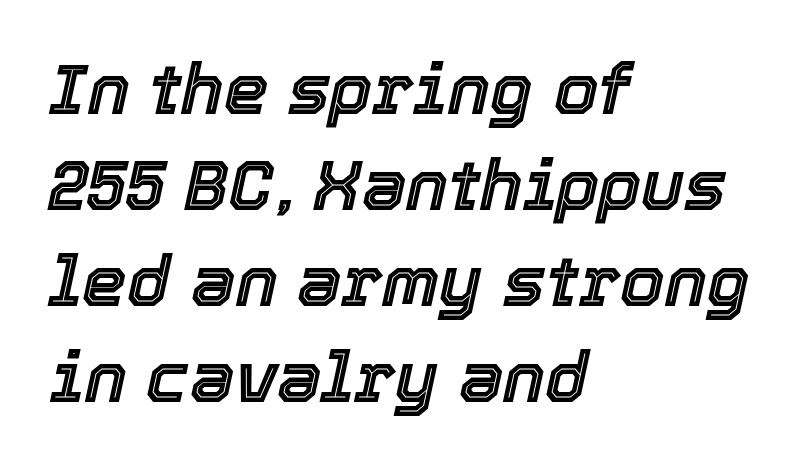
The image shows 71 px text type, italic (leaning right); set left-aligned, normal line spacing (1.35x), normal letter spacing, not underlined; a medium x-height.
